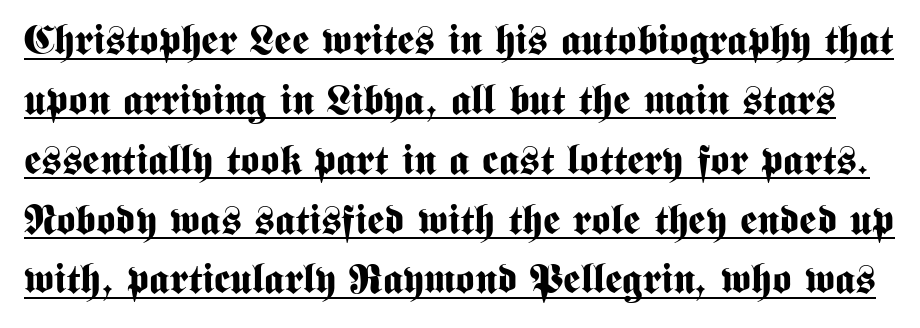
Tracking value appears to be zero — textbook default spacing. Emphasis is given by a line drawn under the lettering. Typographic density is high because the face is bold. The letters carry no serifs — their stems end cleanly without finishing strokes. Varying glyph widths throughout — classic text-font behaviour. Honestly, the row spacing looks completely unremarkable.
